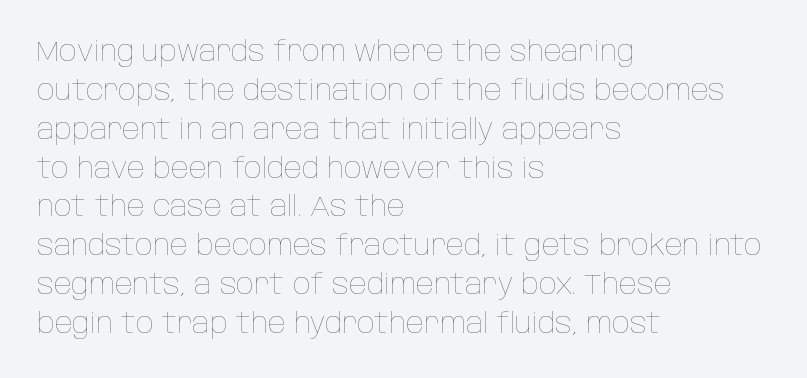
{"italic": "no", "bold": "no", "weight": "thin", "width": "condensed", "stroke_contrast": "low", "x_height": "large", "monospaced": "no", "underline": "no", "align": "left", "line_spacing": "normal", "line_spacing_ratio": 1.34, "letter_spacing": "normal", "letter_spacing_em": 0.0, "glyph_px": 29}
